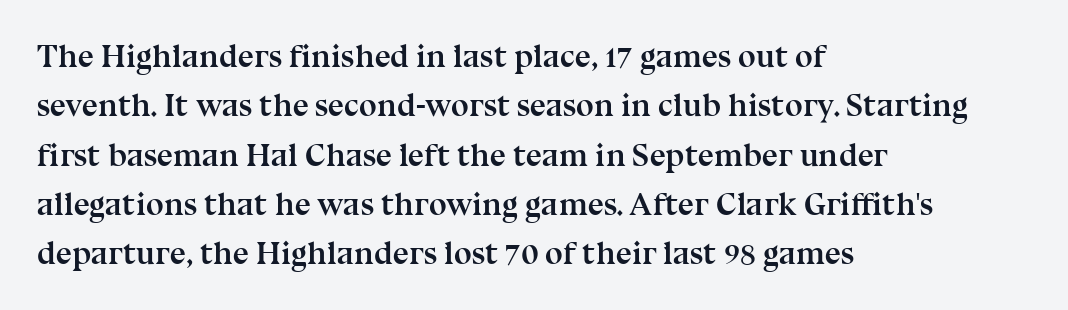
Q: Is the text bold? A: Yes.
Q: Is the text italic (slanted)? A: No, it is upright.
Q: Is the typeface a serif or a sans-serif typeface? A: Serif.
Q: Is the text underlined? A: No.
Q: How is the paragraph aligned? A: Left-aligned.
Q: Is the spacing between letters normal or unusually wide? A: Normal.
Q: Is the spacing between lines tight, normal or loose? A: Normal.
Q: Width (condensed, normal, or wide)? A: Normal.
Q: Stroke contrast? A: Medium.
Q: x-height? A: Medium.
Q: Monospaced? A: No.
